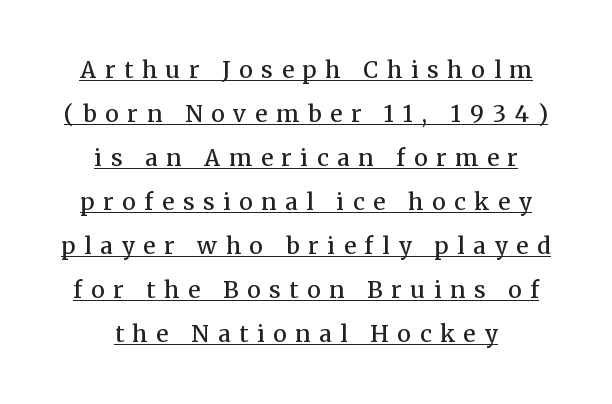
Q: Is the text bold? A: Semi-bold.
Q: Is the text italic (slanted)? A: No, it is upright.
Q: Is the text underlined? A: Yes.
Q: How is the paragraph aligned? A: Centered.
Q: Is the spacing between letters normal or unusually wide? A: Unusually wide.
Q: Is the spacing between lines tight, normal or loose? A: Loose.
